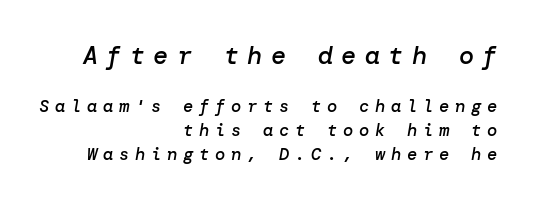
Does the bottom block carry the larger type? No, the top block does. A typesetter would call this heavily tracked-out type. If you measured baseline to baseline, you'd find a middling distance. A clean baseline with only descenders dipping below it.
